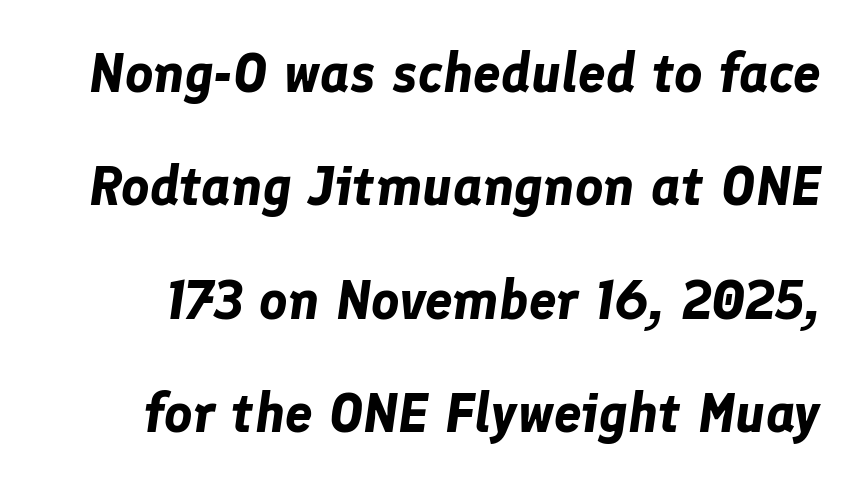
These words are printed bold, with thick strokes throughout. Letters rest on an invisible, unmarked baseline. You could call the tracking neutral — neither tight nor loose. This sample has the flowing, uneven cadence of proportional lettering.
